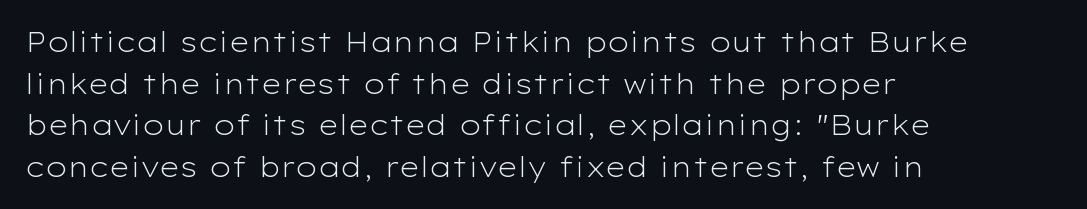
{"italic": "no", "bold": "no", "underline": "no", "align": "left", "line_spacing": "normal", "line_spacing_ratio": 1.54, "letter_spacing": "normal", "letter_spacing_em": 0.0, "glyph_px": 27}
